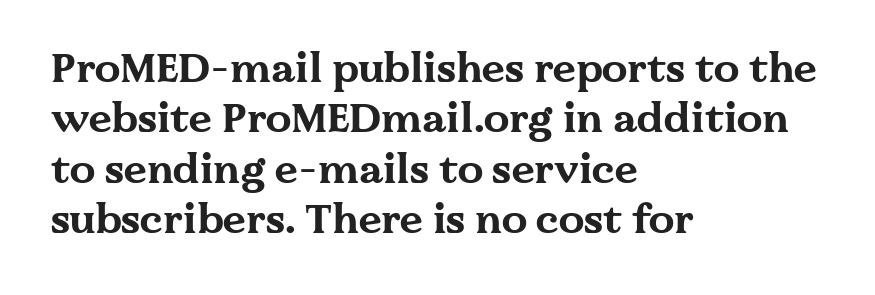
This is serif lettering, the kind often seen in printed books. A clean baseline with only descenders dipping below it. Layout note: lines flush left. Do the characters align in a grid? No, the font is proportional. Rendered with straight, roman letterforms. Heft: maximum for text — a bold.
